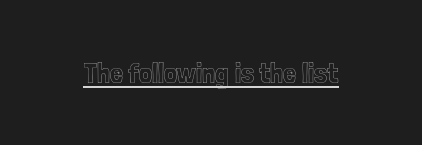
Q: Is the text italic (slanted)? A: No, it is upright.
Q: Is the text underlined? A: Yes.
Q: Is the spacing between letters normal or unusually wide? A: Normal.
Q: Width (condensed, normal, or wide)? A: Condensed.
Q: x-height? A: Medium.
Q: Monospaced? A: No.
